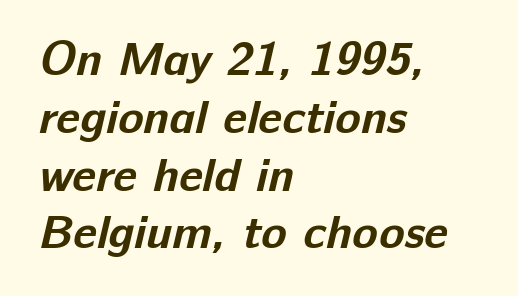
Weight: bold. Are there feet on the stems? There aren't — it's a sans. Decoration check: the copy has no underline. Look at the tracking — it's just the regular setting, nothing added. The rag falls on the right side of this text block. The passage shown is typed in a proportional face where columns would drift.
